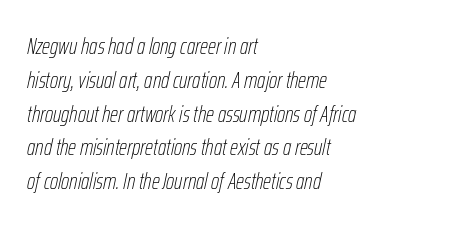
{"italic": "yes", "lean": "right", "slant_degrees": 12, "bold": "no", "underline": "no", "align": "left", "line_spacing": "normal", "line_spacing_ratio": 1.47, "letter_spacing": "normal", "letter_spacing_em": 0.0, "glyph_px": 23}
